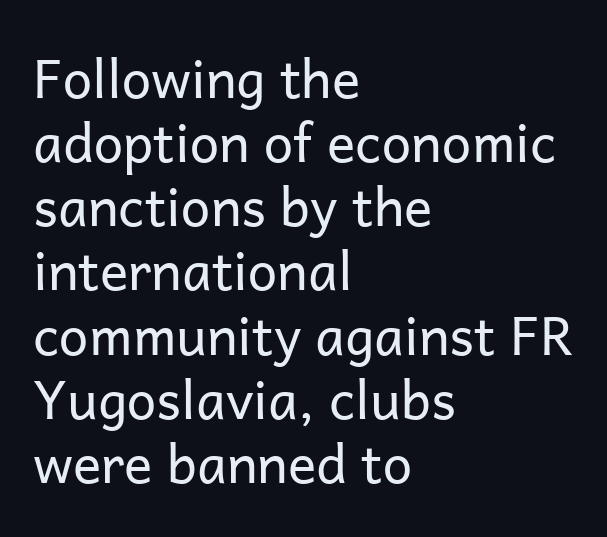
Q: Is the text bold? A: No.
Q: Is the text italic (slanted)? A: No, it is upright.
Q: Is the typeface a serif or a sans-serif typeface? A: Sans-serif.
Q: Is the text underlined? A: No.
Q: How is the paragraph aligned? A: Left-aligned.
Q: Is the spacing between letters normal or unusually wide? A: Normal.
Q: Width (condensed, normal, or wide)? A: Normal.
Q: Stroke contrast? A: Low.
Q: x-height? A: Medium.
Q: Monospaced? A: No.
